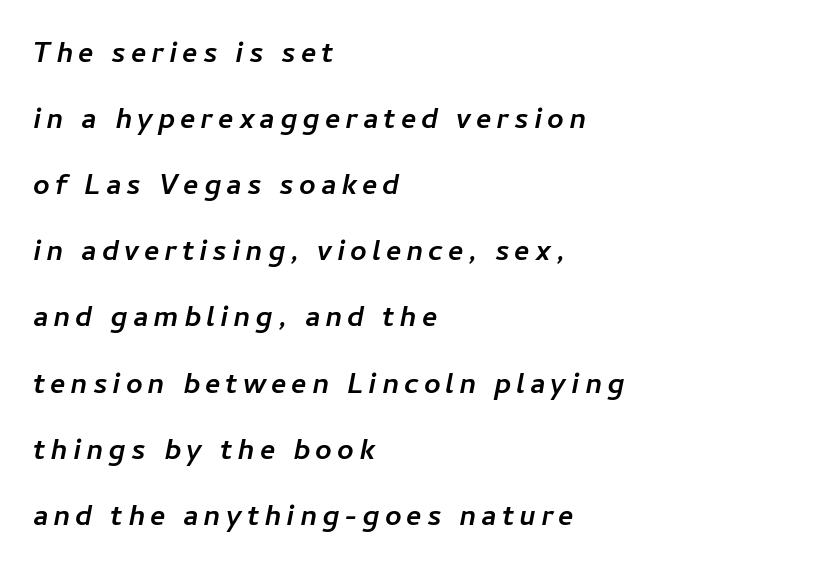
When letters slant like this, we call the style italic. A classic flush-left, rag-right setting is used for this passage. The space between consecutive lines is lavish. Anything drawn beneath the words? Only blank space. Weight: bold. The passage shown is typed in a proportional face where columns would drift.
